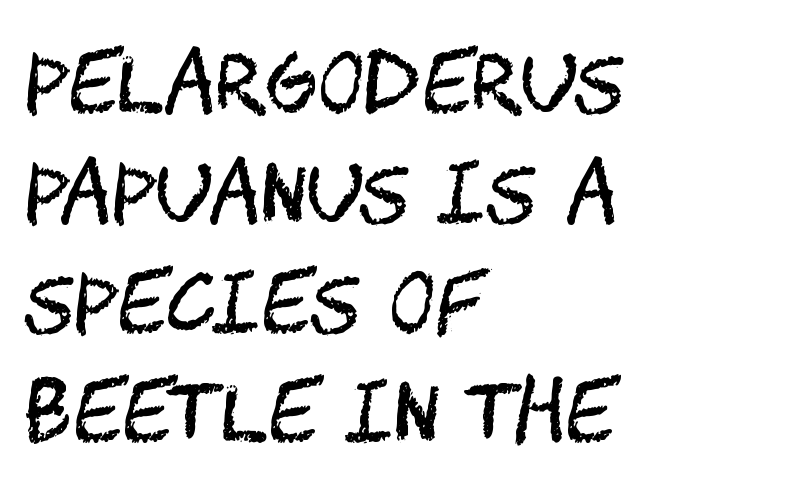
The image shows 79 px regular-weight, condensed sans-serif type, upright; set left-aligned, normal line spacing (1.39x), normal letter spacing, not underlined; medium stroke contrast and a large x-height.
